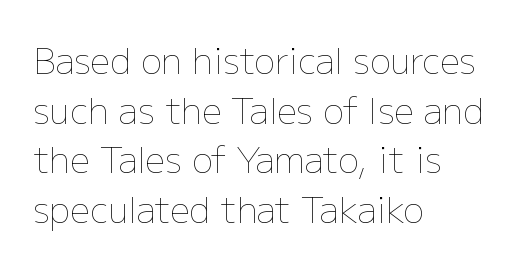
Proportional: the letters do not fall into vertical columns. Layout note: lines flush left. Style check: upright. Honestly, the letter spacing is just normal — you wouldn't notice it.
